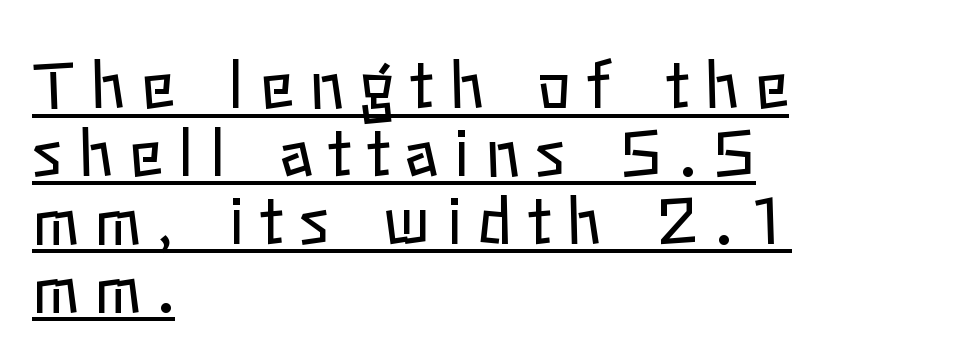
Q: Is the text bold? A: No.
Q: Is the text italic (slanted)? A: No, it is upright.
Q: Is the text underlined? A: Yes.
Q: How is the paragraph aligned? A: Left-aligned.
Q: Is the spacing between letters normal or unusually wide? A: Unusually wide.
Q: Is the spacing between lines tight, normal or loose? A: Tight.
Q: Width (condensed, normal, or wide)? A: Normal.
Q: Stroke contrast? A: Low.
Q: x-height? A: Medium.
Q: Monospaced? A: No.
